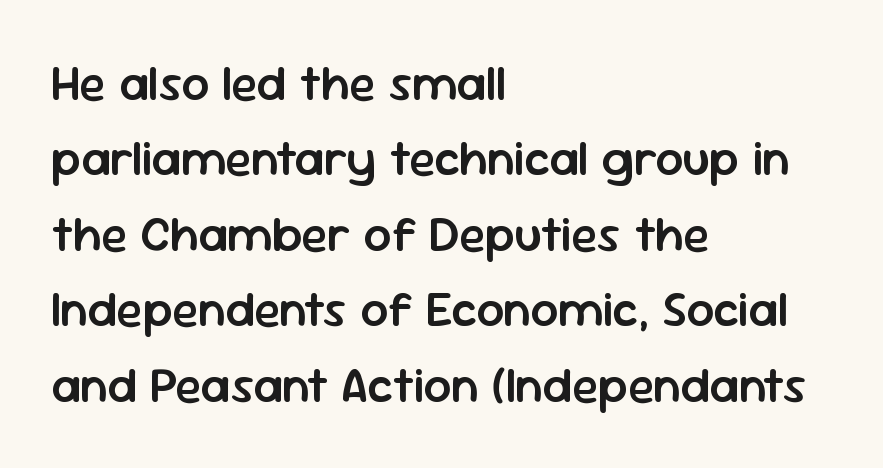
{"serif": "no", "italic": "no", "bold": "semi", "weight": "semibold", "width": "normal", "stroke_contrast": "low", "x_height": "medium", "monospaced": "no", "underline": "no", "align": "left", "line_spacing": "normal", "line_spacing_ratio": 1.54, "letter_spacing": "normal", "letter_spacing_em": 0.0, "glyph_px": 49}
